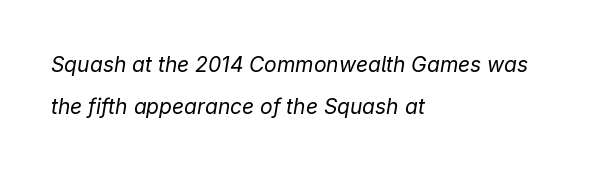
{"italic": "yes", "lean": "right", "slant_degrees": 9, "bold": "no", "underline": "no", "align": "left", "line_spacing": "loose", "line_spacing_ratio": 2.02, "letter_spacing": "normal", "letter_spacing_em": 0.0, "glyph_px": 21}
